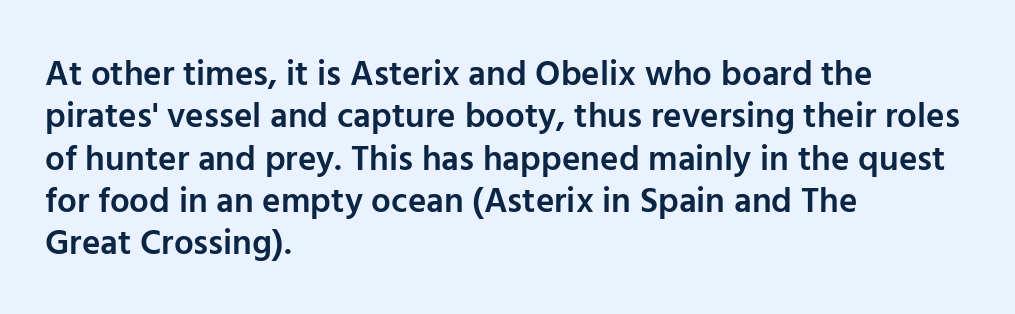
{"serif": "no", "italic": "no", "bold": "semi", "weight": "semibold", "width": "normal", "stroke_contrast": "low", "x_height": "medium", "monospaced": "no", "underline": "no", "align": "left", "line_spacing_ratio": 1.21, "letter_spacing": "normal", "letter_spacing_em": 0.0, "glyph_px": 35}
